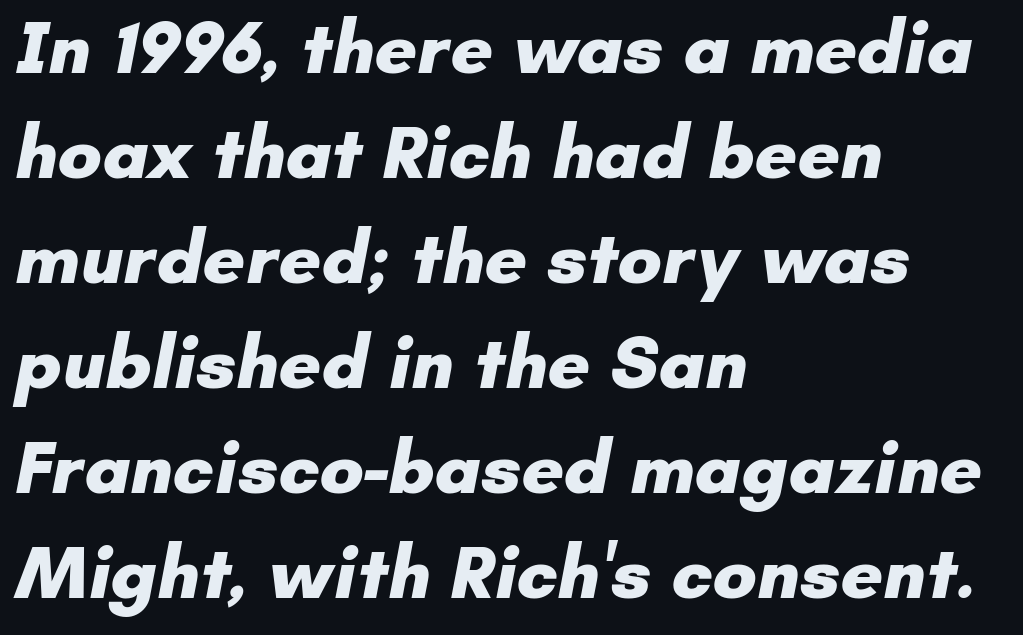
Q: Is the text bold? A: Yes.
Q: Is the typeface a serif or a sans-serif typeface? A: Sans-serif.
Q: Is the text underlined? A: No.
Q: How is the paragraph aligned? A: Left-aligned.
Q: Is the spacing between letters normal or unusually wide? A: Normal.
Q: Is the spacing between lines tight, normal or loose? A: Normal.
Q: Width (condensed, normal, or wide)? A: Normal.
Q: Stroke contrast? A: Low.
Q: x-height? A: Small.
Q: Monospaced? A: No.
